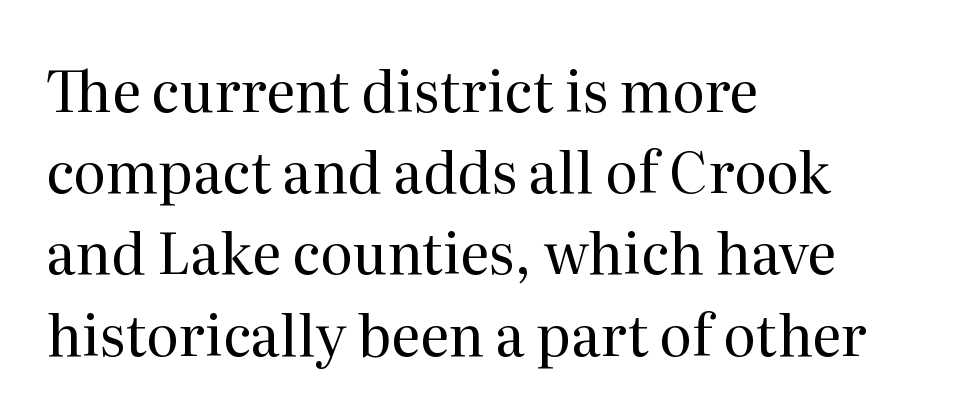
Do the letters lean? They stand straight. This rendering features lettering with no underline. This sample keeps an unexceptional amount of space between lines. Letterform terminals end in serifs throughout the passage. Ink coverage per letter is moderate at most.
